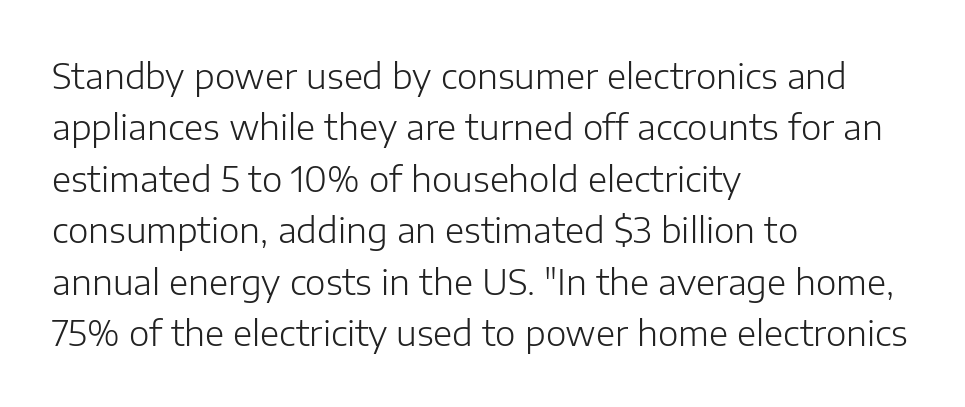
The image shows 35 px light sans-serif type, upright; set left-aligned, normal line spacing (1.47x), normal letter spacing, not underlined; low stroke contrast and a medium x-height.
